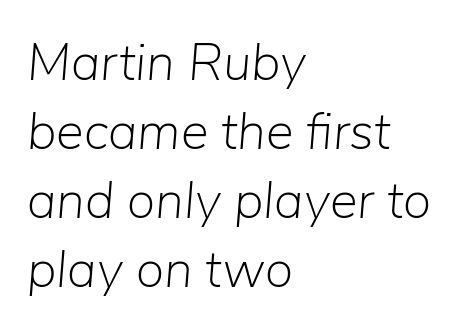
{"italic": "yes", "lean": "right", "slant_degrees": 5, "bold": "no", "weight": "light", "width": "normal", "stroke_contrast": "low", "x_height": "medium", "monospaced": "no", "underline": "no", "align": "left", "line_spacing": "normal", "line_spacing_ratio": 1.33, "letter_spacing": "normal", "letter_spacing_em": 0.0, "glyph_px": 52}
